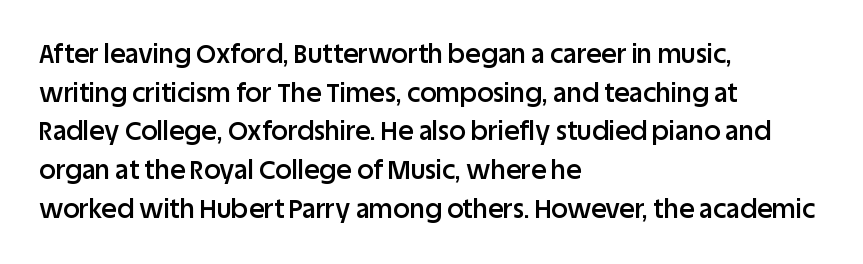
The image shows 26 px text type, upright; set left-aligned, normal line spacing (1.49x), normal letter spacing, not underlined.
